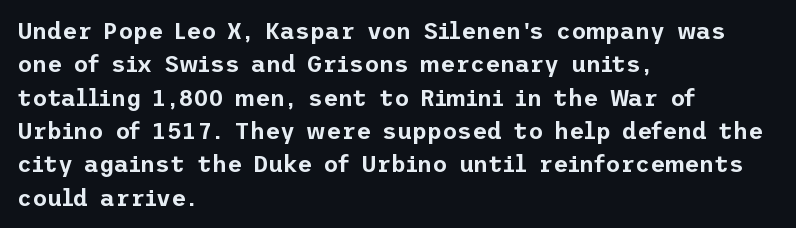
The image shows 23 px text type, upright; set left-aligned, normal line spacing (1.45x), normal letter spacing, not underlined.
